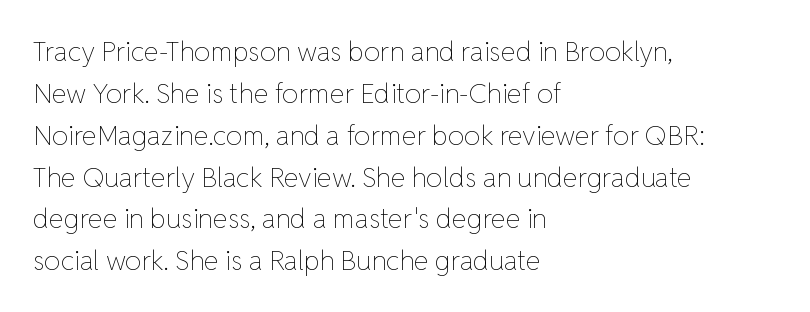
The image shows 27 px text type, upright; set left-aligned, normal line spacing (1.55x), normal letter spacing, not underlined.
